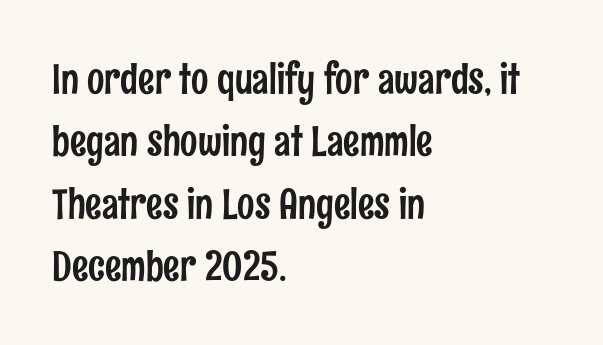
The image shows 41 px condensed sans-serif type, upright; set left-aligned, normal line spacing (1.52x), normal letter spacing, not underlined; low stroke contrast and a medium x-height.
